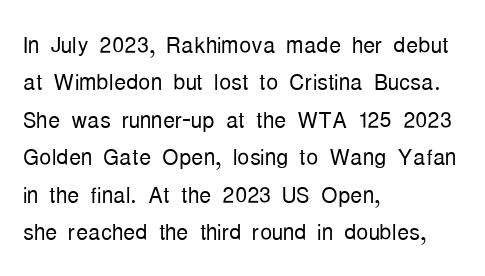
The image shows 30 px light, condensed sans-serif type, upright; set left-aligned, normal line spacing (1.25x), normal letter spacing, not underlined; low stroke contrast and a medium x-height.
